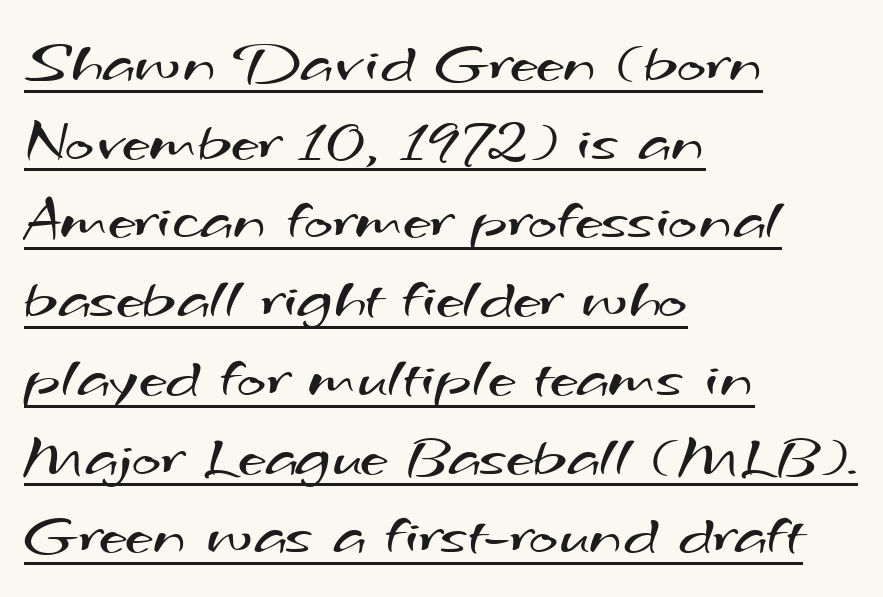
The image shows 62 px regular-weight, wide sans-serif type; set left-aligned, normal line spacing (1.27x), normal letter spacing, underlined; medium stroke contrast and a small x-height.
